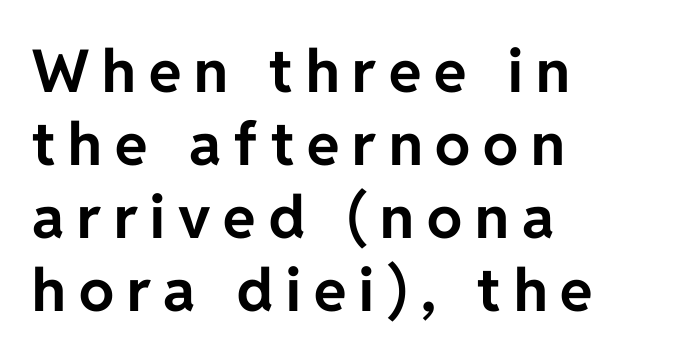
{"serif": "no", "italic": "no", "bold": "yes", "weight": "bold", "width": "normal", "stroke_contrast": "low", "x_height": "medium", "monospaced": "no", "underline": "no", "align": "left", "line_spacing_ratio": 1.24, "letter_spacing": "wide", "letter_spacing_em": 0.22, "glyph_px": 59}
